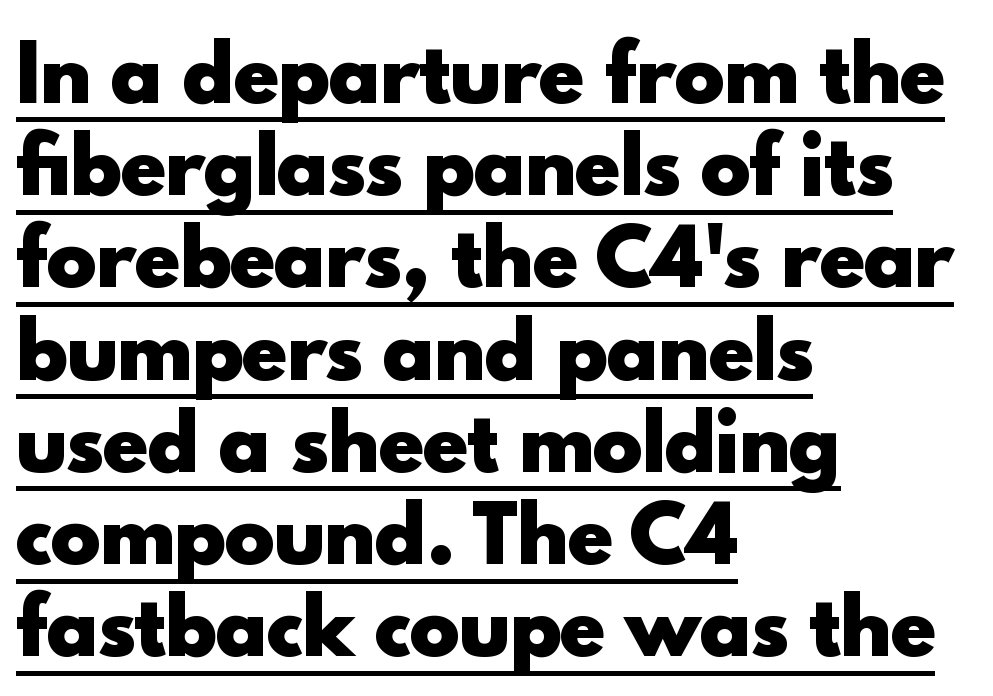
{"serif": "no", "italic": "no", "bold": "yes", "weight": "heavy", "width": "normal", "x_height": "small", "monospaced": "no", "underline": "yes", "align": "left", "line_spacing_ratio": 1.23, "letter_spacing": "normal", "letter_spacing_em": 0.0, "glyph_px": 75}
